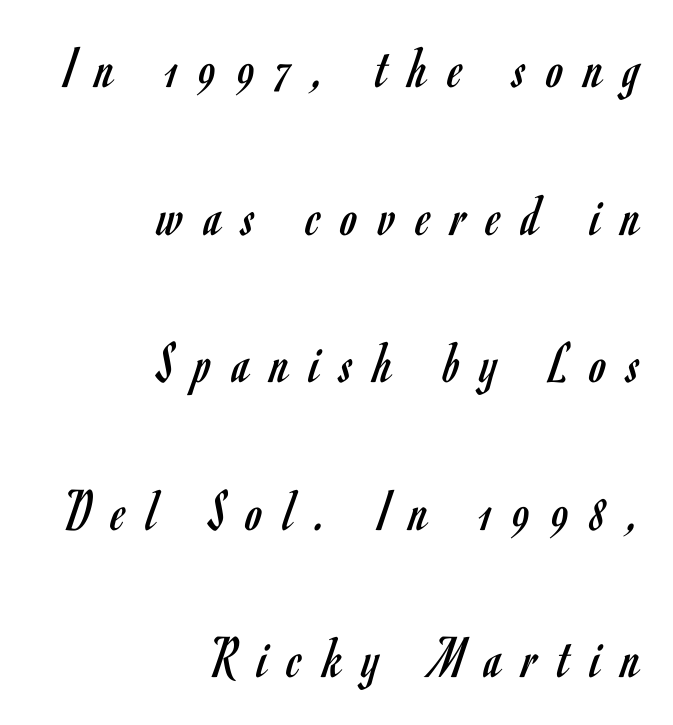
Do the characters align in a grid? No, the font is proportional. Students, observe: this is what heavily led, spacious text looks like. A flush-right, rag-left setting is used for this passage.
